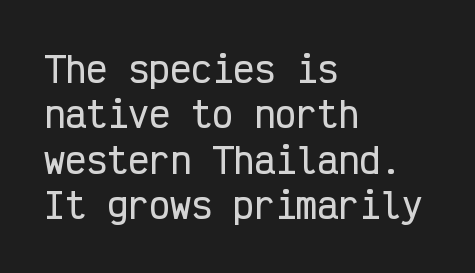
{"serif": "no", "italic": "no", "width": "condensed", "stroke_contrast": "low", "x_height": "medium", "monospaced": "yes", "underline": "no", "align": "left", "line_spacing": "normal", "line_spacing_ratio": 1.3, "letter_spacing": "normal", "letter_spacing_em": 0.0, "glyph_px": 35}
